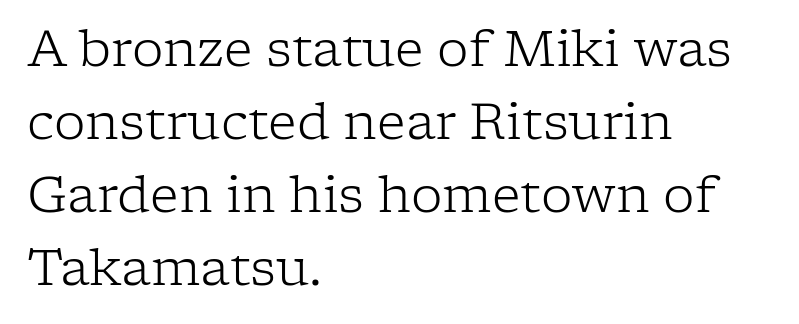
Q: Is the text bold? A: No.
Q: Is the text italic (slanted)? A: No, it is upright.
Q: Is the typeface a serif or a sans-serif typeface? A: Serif.
Q: Is the text underlined? A: No.
Q: How is the paragraph aligned? A: Left-aligned.
Q: Is the spacing between letters normal or unusually wide? A: Normal.
Q: Is the spacing between lines tight, normal or loose? A: Normal.
Q: Width (condensed, normal, or wide)? A: Normal.
Q: Stroke contrast? A: Low.
Q: x-height? A: Medium.
Q: Monospaced? A: No.
